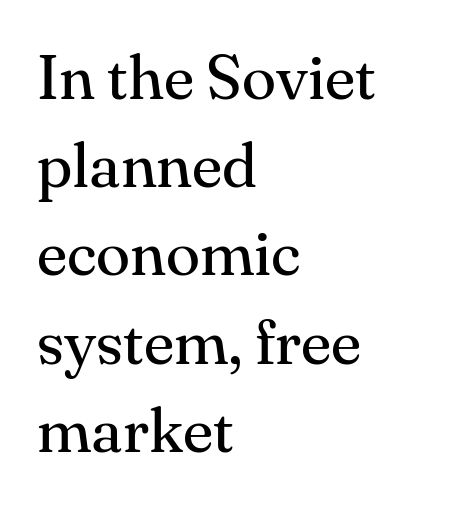
A student would call this left alignment; a typographer would say flush left, rag right. Nothing unusual about the tracking: characters are spaced as the font intends. What's the leading like? Ordinary, nothing unusual. No extra ink here — the face is not bold. Note: serifs present on the glyphs.
